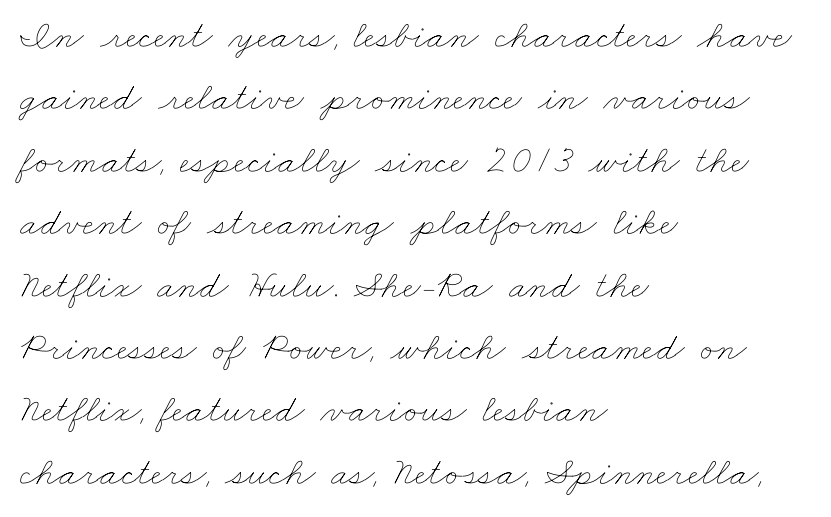
Q: Is the text bold? A: No.
Q: Is the text underlined? A: No.
Q: How is the paragraph aligned? A: Left-aligned.
Q: Is the spacing between letters normal or unusually wide? A: Normal.
Q: Is the spacing between lines tight, normal or loose? A: Normal.
Q: Width (condensed, normal, or wide)? A: Wide.
Q: Stroke contrast? A: Low.
Q: x-height? A: Small.
Q: Monospaced? A: No.
